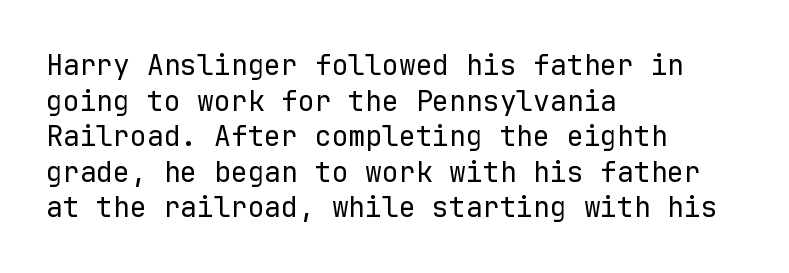
Q: Is the text bold? A: No.
Q: Is the text italic (slanted)? A: No, it is upright.
Q: Is the typeface a serif or a sans-serif typeface? A: Sans-serif.
Q: Is the text underlined? A: No.
Q: How is the paragraph aligned? A: Left-aligned.
Q: Is the spacing between letters normal or unusually wide? A: Normal.
Q: Is the spacing between lines tight, normal or loose? A: Normal.
Q: Width (condensed, normal, or wide)? A: Normal.
Q: Stroke contrast? A: Low.
Q: x-height? A: Medium.
Q: Monospaced? A: Yes.
